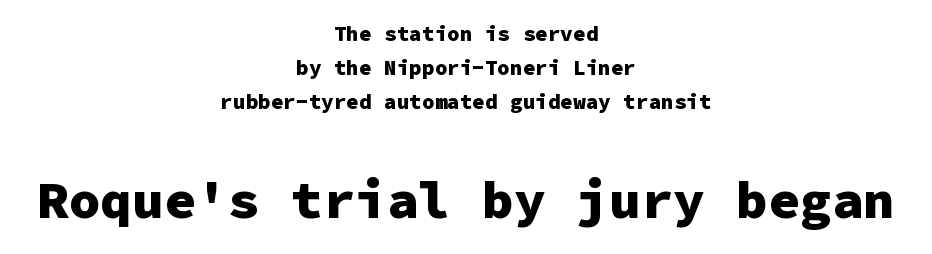
The image shows 53 px heavy sans-serif type, upright, monospaced; set centered, normal line spacing (1.63x), normal letter spacing, not underlined; the second (bottom) block is 2.52x larger; low stroke contrast and a medium x-height.
